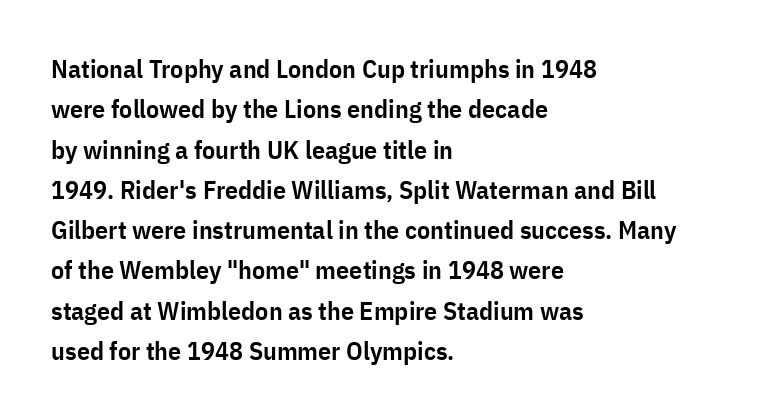
Posture: vertical. No word sits above an underline. Its strokes are somewhat broadened, the hallmark of semibold type. How are the letters spaced? Ordinarily, with no added tracking.
